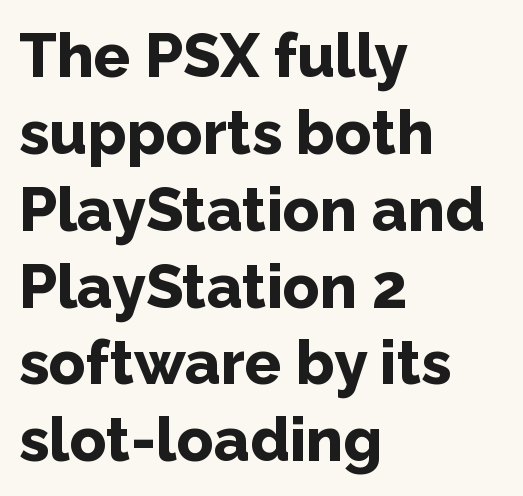
The image shows 61 px bold sans-serif type, upright; set left-aligned, normal line spacing (1.26x), normal letter spacing, not underlined; low stroke contrast and a medium x-height.
